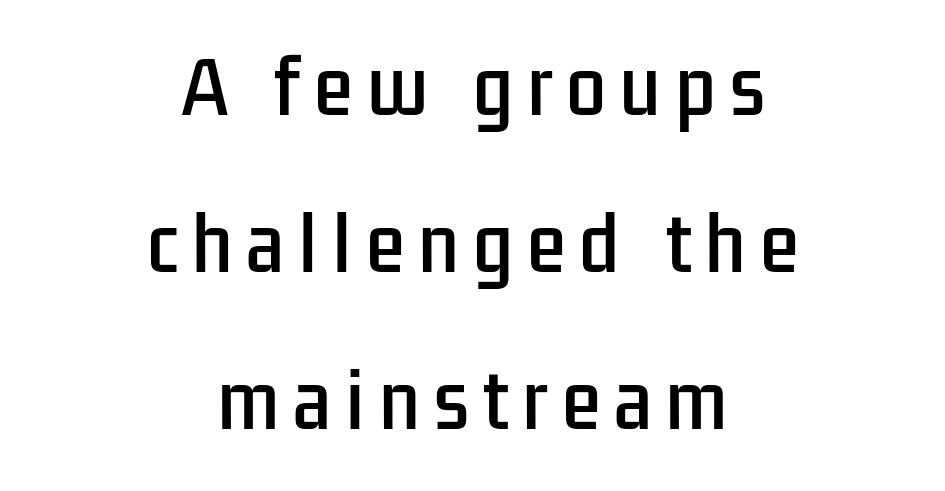
The image shows 71 px condensed sans-serif type, upright; set centered, loose line spacing (2.21x), unusually wide letter spacing (+0.2 em), not underlined; low stroke contrast and a medium x-height.
